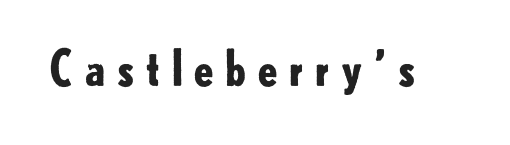
The image shows 48 px bold sans-serif type, upright; set not underlined; low stroke contrast and a small x-height.
